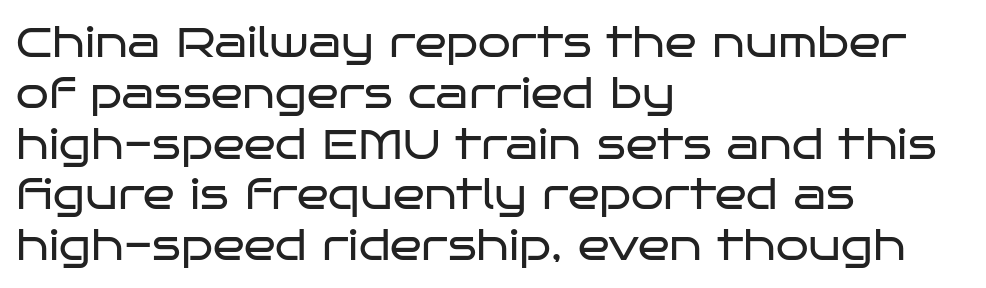
{"serif": "no", "italic": "no", "bold": "no", "weight": "regular", "width": "wide", "stroke_contrast": "low", "x_height": "large", "monospaced": "no", "underline": "no", "align": "left", "line_spacing_ratio": 1.21, "letter_spacing": "normal", "letter_spacing_em": 0.0, "glyph_px": 42}
